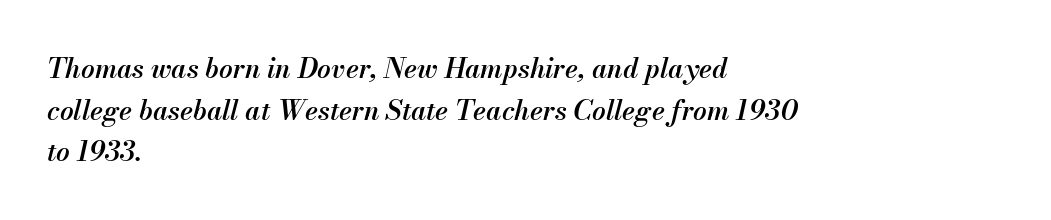
{"italic": "yes", "lean": "right", "slant_degrees": 13, "bold": "semi", "underline": "no", "align": "left", "line_spacing": "normal", "line_spacing_ratio": 1.54, "letter_spacing": "normal", "letter_spacing_em": 0.0, "glyph_px": 27}
